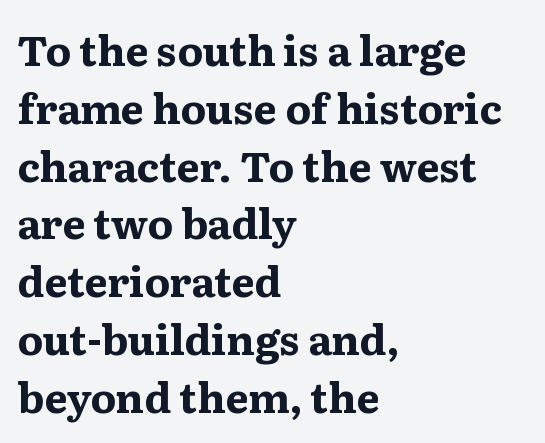
{"serif": "yes", "italic": "no", "bold": "yes", "weight": "bold", "width": "wide", "stroke_contrast": "medium", "x_height": "medium", "monospaced": "no", "underline": "no", "align": "left", "line_spacing": "normal", "line_spacing_ratio": 1.41, "letter_spacing": "normal", "letter_spacing_em": 0.0, "glyph_px": 41}
